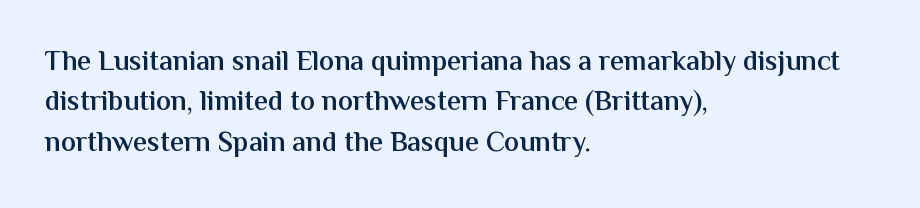
Each line starts at the same left margin while the right side varies. Think of a printed novel: that variable character pitch is what you see here. How are the letters spaced? Ordinarily, with no added tracking. Italic: no, the glyphs are upright roman.
